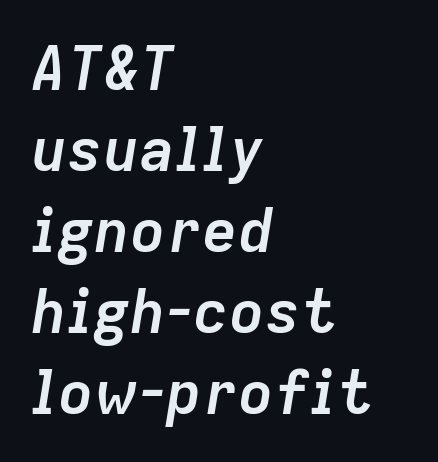
Q: Is the text bold? A: Yes.
Q: Is the text italic (slanted)? A: Yes, it leans right by about 9 degrees.
Q: Is the text underlined? A: No.
Q: How is the paragraph aligned? A: Left-aligned.
Q: Is the spacing between letters normal or unusually wide? A: Normal.
Q: Is the spacing between lines tight, normal or loose? A: Normal.
Q: Width (condensed, normal, or wide)? A: Normal.
Q: Stroke contrast? A: Low.
Q: x-height? A: Medium.
Q: Monospaced? A: No.
